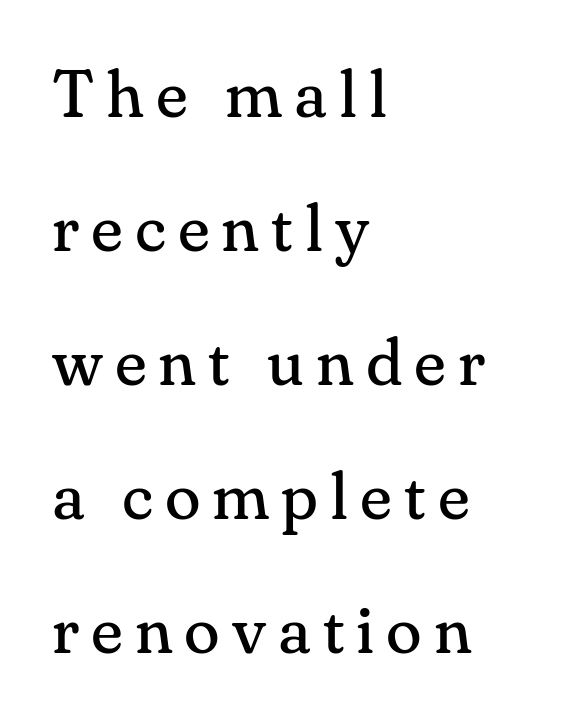
{"serif": "yes", "italic": "no", "bold": "no", "weight": "regular", "width": "normal", "stroke_contrast": "medium", "x_height": "small", "monospaced": "no", "underline": "no", "align": "left", "line_spacing": "loose", "line_spacing_ratio": 2.03, "glyph_px": 66}
